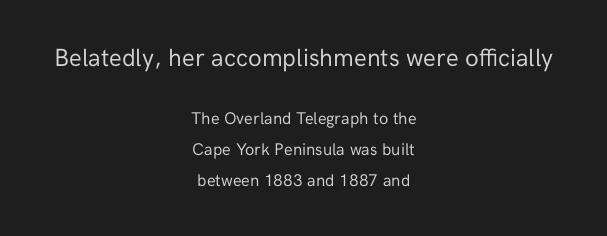
You get the large type first, then a drop to smaller type. Counters stay open thanks to moderate or lighter strokes. A roman cut, with each character standing at attention. The zone under the glyphs is completely vacant. Default kerning and tracking; the words read as compact shapes.
